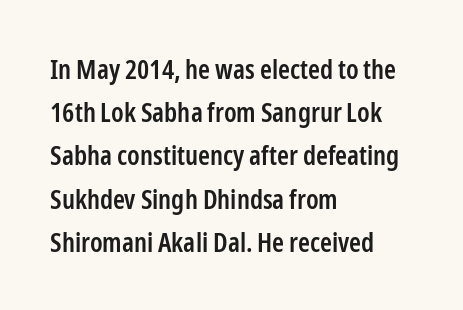
Letter spacing: default. The rendering uses a semibold face; strokes are thickened but not to full bold. Visually the block forms a straight wall on the left and a jagged coastline on the right. The foot of each line stays bare and open.
